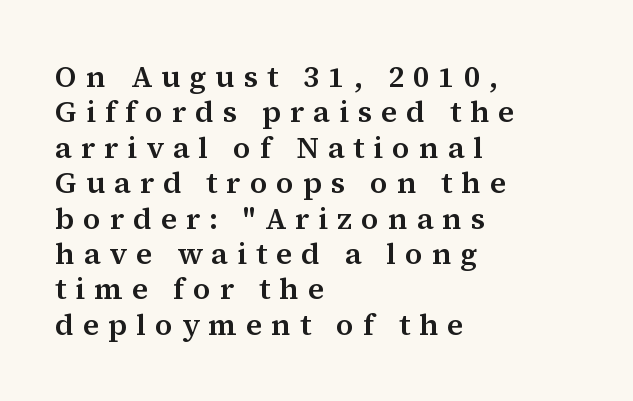
{"serif": "yes", "italic": "no", "width": "normal", "stroke_contrast": "medium", "x_height": "medium", "monospaced": "no", "underline": "no", "align": "left", "line_spacing_ratio": 1.18, "letter_spacing": "wide", "letter_spacing_em": 0.3, "glyph_px": 30}
